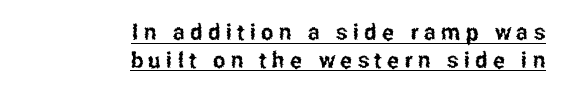
{"italic": "no", "underline": "yes", "align": "right", "line_spacing": "normal", "line_spacing_ratio": 1.26, "letter_spacing": "wide", "letter_spacing_em": 0.25, "glyph_px": 22}
